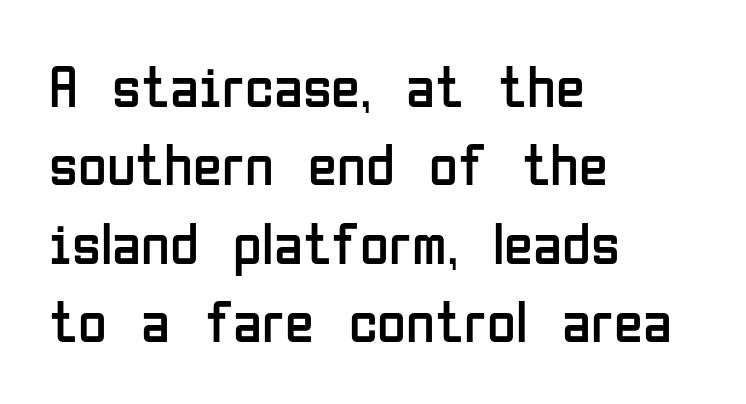
The image shows 59 px regular-weight, condensed sans-serif type, upright; set left-aligned, normal line spacing (1.33x), normal letter spacing, not underlined; low stroke contrast and a medium x-height.
